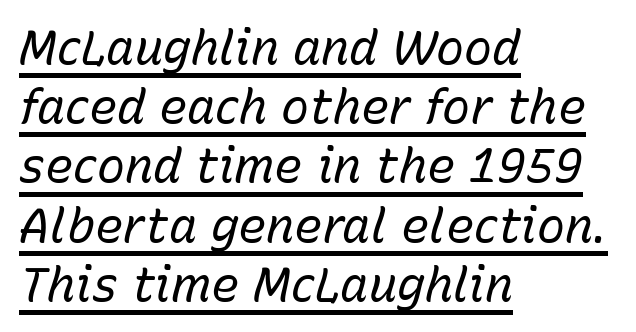
The image shows 47 px regular-weight type, italic (leaning right); set left-aligned, normal line spacing (1.26x), normal letter spacing, underlined; low stroke contrast and a medium x-height.
